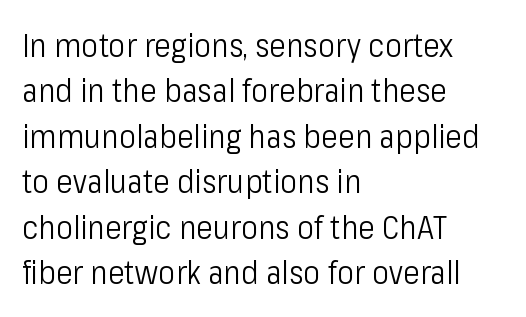
These lines sit exactly where default settings would place them. The passage shown is not underscored anywhere. Words appear dense and cohesive because spacing is normal. Heaviness? Minimal to ordinary, like unemphasized prose. Unlike italic type, these characters show no tilt at all.
